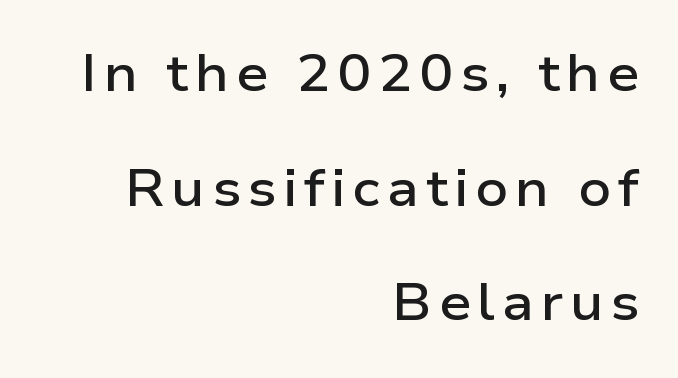
Q: Is the text bold? A: Semi-bold.
Q: Is the text italic (slanted)? A: No, it is upright.
Q: Is the typeface a serif or a sans-serif typeface? A: Sans-serif.
Q: Is the text underlined? A: No.
Q: How is the paragraph aligned? A: Right-aligned.
Q: Is the spacing between lines tight, normal or loose? A: Loose.
Q: Width (condensed, normal, or wide)? A: Wide.
Q: Stroke contrast? A: Low.
Q: x-height? A: Medium.
Q: Monospaced? A: No.
